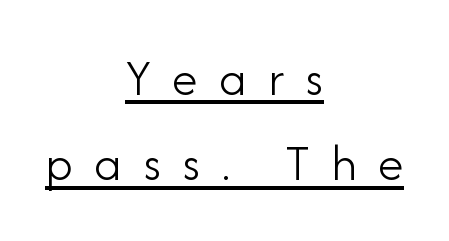
This block has exactly the height ordinary leading produces. This sample is center-justified, so both line endings float freely. Weight: regular or lighter. The typesetter has applied underlining to the passage shown. Someone cranked the tracking dial way up on this one.
